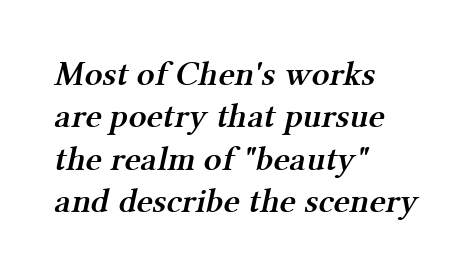
The image shows 35 px semibold serif type; set left-aligned, line spacing 1.21x, normal letter spacing, not underlined; medium stroke contrast and a medium x-height.
